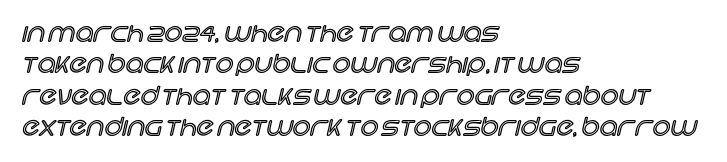
The image shows 25 px text type; set left-aligned, normal line spacing (1.26x), normal letter spacing, not underlined.
